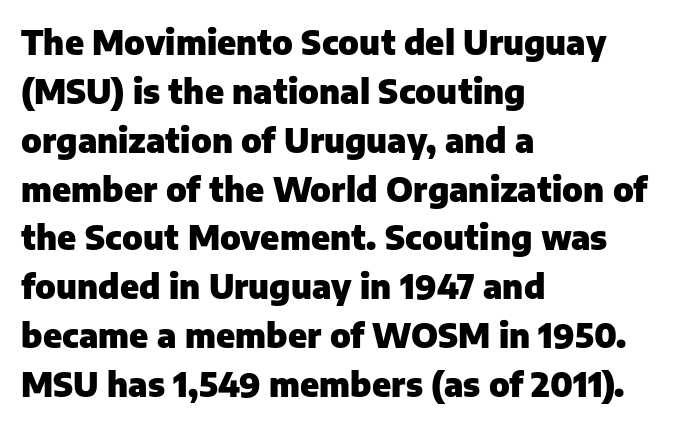
Note the varied advance widths — an 'i' is clearly narrower than an 'm'. Characters follow at the spacing the type designer built in. The vertical gap from one line to the next is medium. Does the type have serifs? No, each stem ends abruptly.
